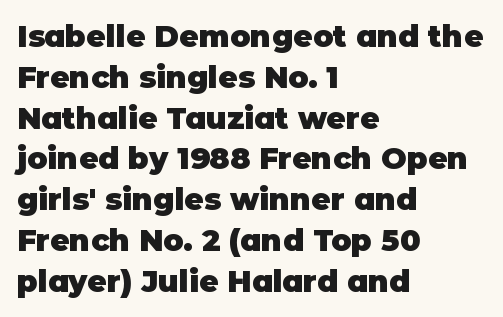
Chunky letters — that's bold for sure. The strip under each line holds only bare page. Varying glyph widths throughout — classic text-font behaviour. The lettering holds an erect, upright posture throughout.
